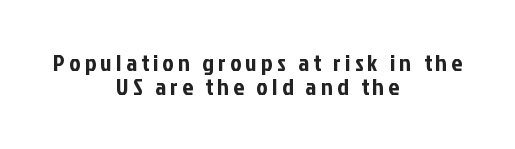
The image shows 24 px text type, upright; set centered, tight line spacing (1.02x), not underlined.
